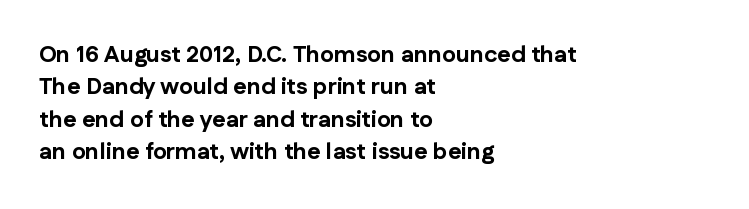
{"italic": "no", "bold": "yes", "underline": "no", "align": "left", "line_spacing": "normal", "line_spacing_ratio": 1.41, "letter_spacing": "normal", "letter_spacing_em": 0.0, "glyph_px": 23}
